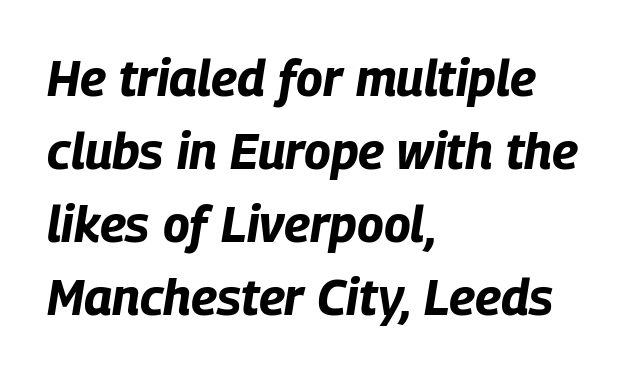
Anything drawn beneath the words? Only blank space. These lines keep a tight, regular rhythm from letter to letter. Alignment: flush left. Think of a printed novel: that variable character pitch is what you see here.
